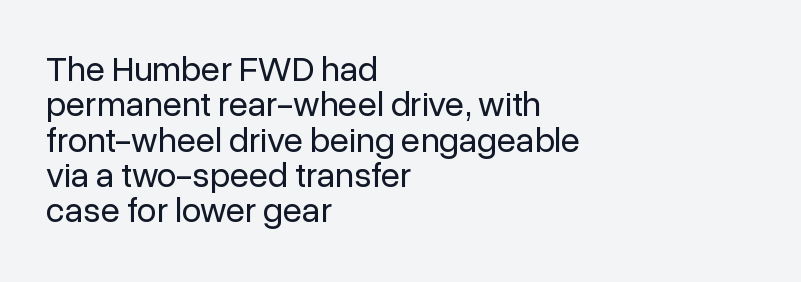
The image shows 35 px regular-weight sans-serif type, upright; set left-aligned, tight line spacing (1.01x), normal letter spacing, not underlined; low stroke contrast and a medium x-height.
